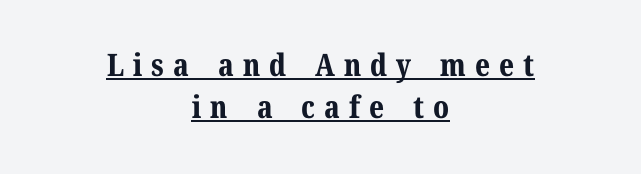
The image shows 31 px bold serif type, upright; set centered, normal line spacing (1.36x), unusually wide letter spacing (+0.29 em), underlined; medium stroke contrast and a medium x-height.
